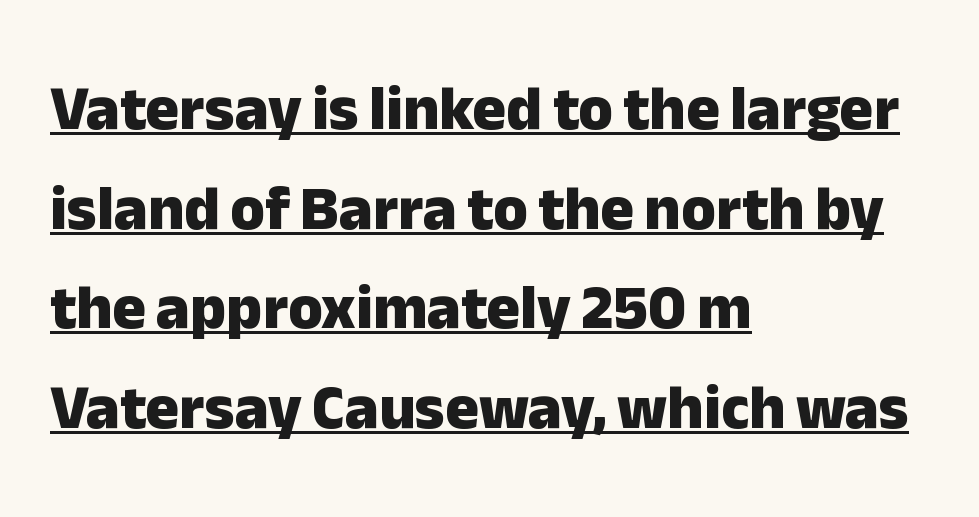
This sample uses plain, unmodified letter spacing. Serifs: no, the terminals of the letterforms are clean. Reading down the block, your eye returns to a fixed left position each line. Horizontal bands of white between lines are of average thickness.
